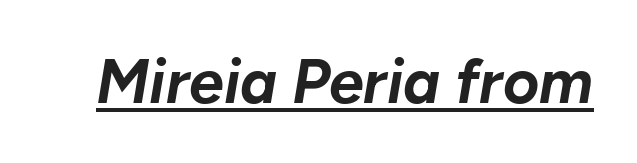
The rendering uses natural spacing where letterforms have individual widths. You can tell it's italic because the verticals aren't actually vertical. How heavy is the stroke? Heavy — this is a bold. In terms of letterspacing, this is plain default setting. Underlined type.
